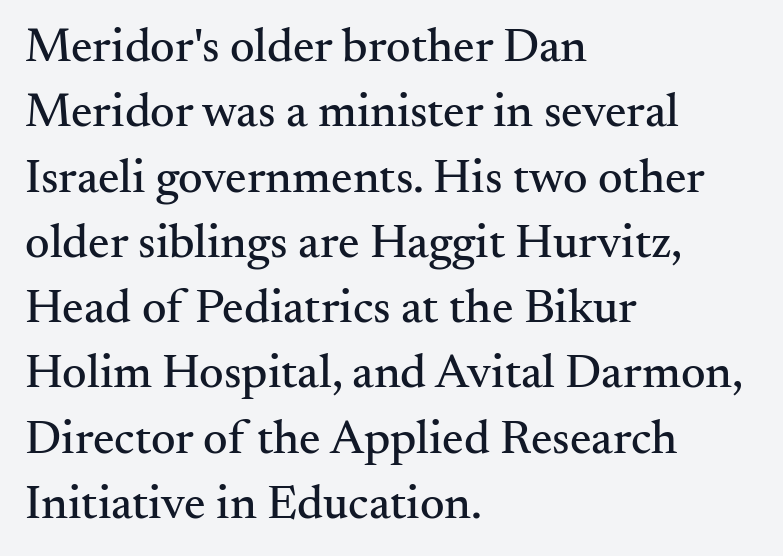
Note the varied advance widths — an 'i' is clearly narrower than an 'm'. Short note: letters normally spaced. Style check: upright. The rendering shows small feet on the letterforms — a serif design.
